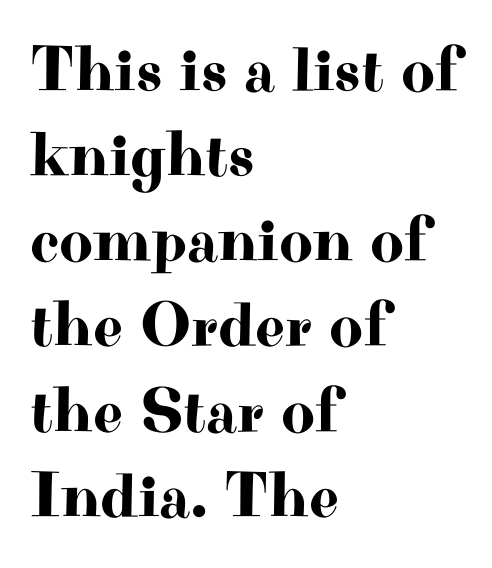
Regarding leading, the lines here are spaced in the standard way. Every character sits straight up, as roman type does. Letters rest on an invisible, unmarked baseline. A typesetter would call this proportional, since set widths differ per character. The passage shown is typeset with a serif family.
